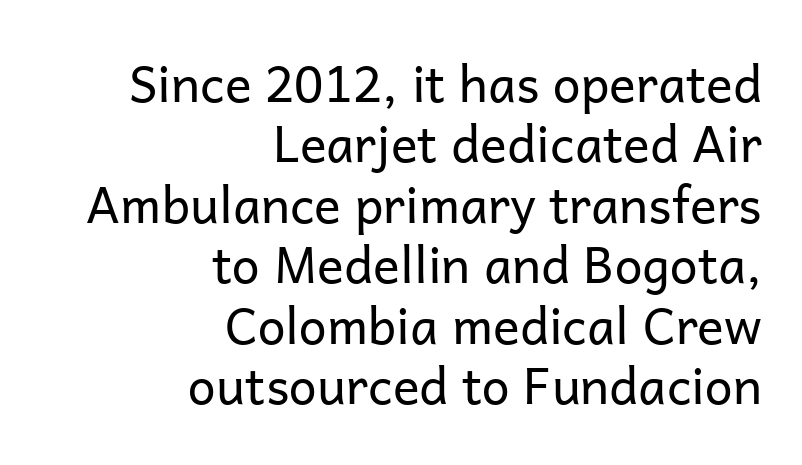
Q: Is the text bold? A: No.
Q: Is the text italic (slanted)? A: No, it is upright.
Q: Is the typeface a serif or a sans-serif typeface? A: Sans-serif.
Q: Is the text underlined? A: No.
Q: How is the paragraph aligned? A: Right-aligned.
Q: Is the spacing between letters normal or unusually wide? A: Normal.
Q: Width (condensed, normal, or wide)? A: Normal.
Q: Stroke contrast? A: Low.
Q: x-height? A: Medium.
Q: Monospaced? A: No.
